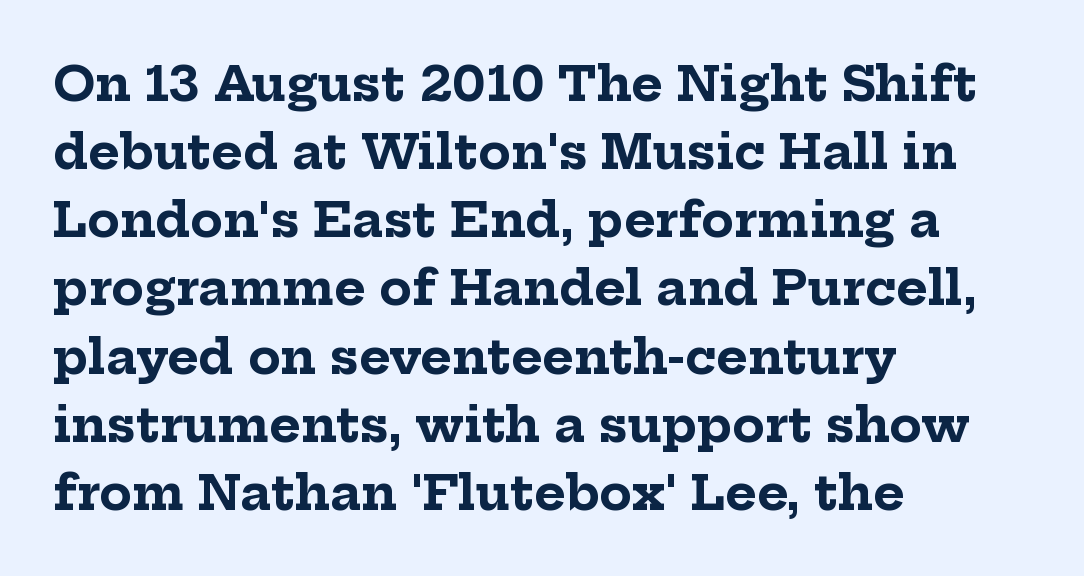
The image shows 48 px bold serif type, upright; set left-aligned, normal line spacing (1.42x), normal letter spacing, not underlined; low stroke contrast and a medium x-height.
